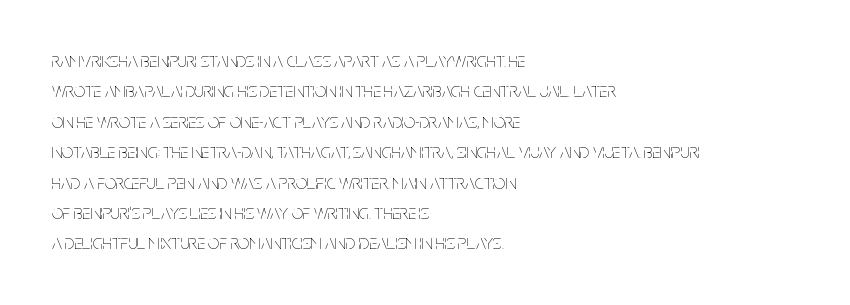
{"italic": "no", "bold": "no", "underline": "no", "align": "left", "line_spacing": "normal", "line_spacing_ratio": 1.52, "letter_spacing": "normal", "letter_spacing_em": 0.0, "glyph_px": 20}
